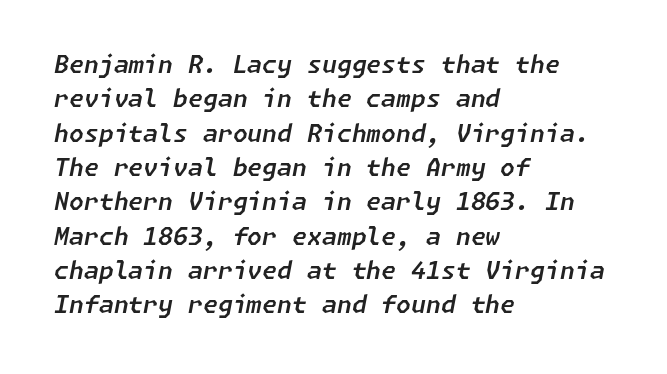
Q: Is the text italic (slanted)? A: Yes, it leans right by about 11 degrees.
Q: Is the text underlined? A: No.
Q: How is the paragraph aligned? A: Left-aligned.
Q: Is the spacing between letters normal or unusually wide? A: Normal.
Q: Is the spacing between lines tight, normal or loose? A: Normal.
